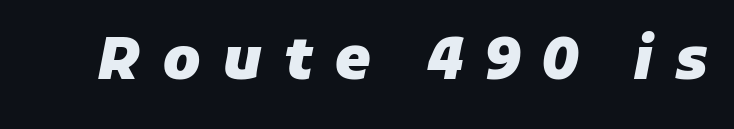
Heft: maximum for text — a bold. Short note: letters widely spaced. Is the type slanted? Yes — the strokes lean at a clear angle. Check under the words: just untouched page. Character widths vary here, with narrow letters taking less room than wide ones.
